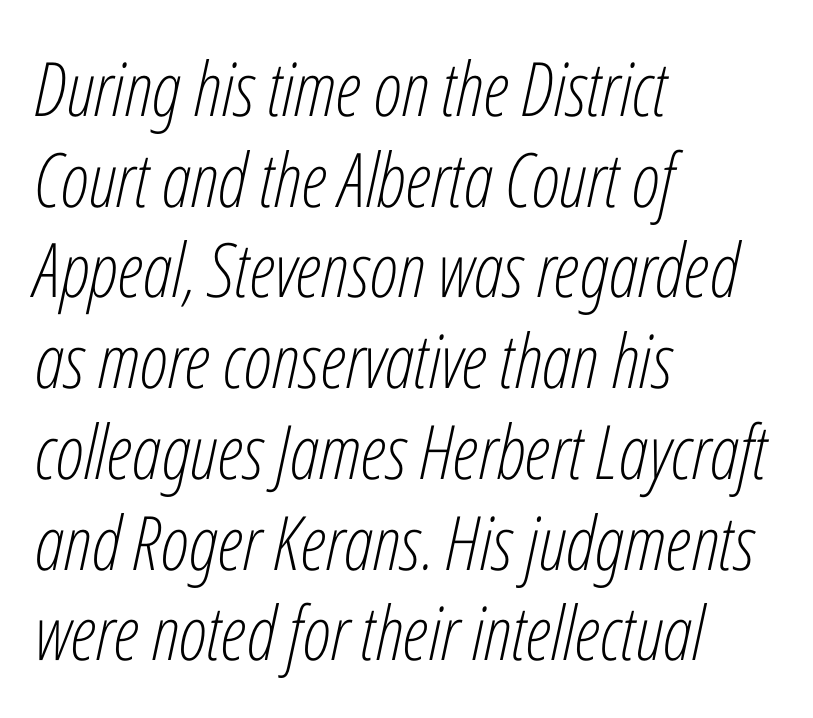
The image shows 75 px light, condensed type, italic (leaning right); set left-aligned, line spacing 1.21x, normal letter spacing, not underlined; low stroke contrast and a medium x-height.
